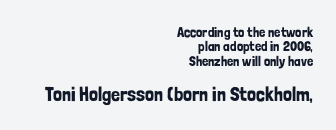
The image shows 20 px text type, upright; set right-aligned, tight line spacing (1.03x), normal letter spacing, not underlined; the second (bottom) block is 1.43x larger.
